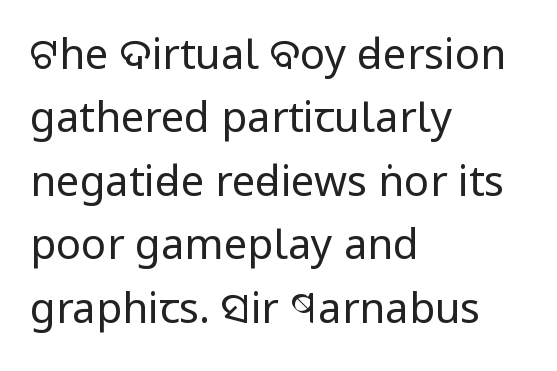
The letters stand straight up with perfectly vertical stems. Short and long lines alike share a common starting point at left. Unlike a traditional serif, this face leaves its strokes unadorned. Regarding leading, the lines here are spaced in the standard way. The zone under the glyphs is completely vacant. Each letter keeps its own natural width here, so spacing adapts to shape.
